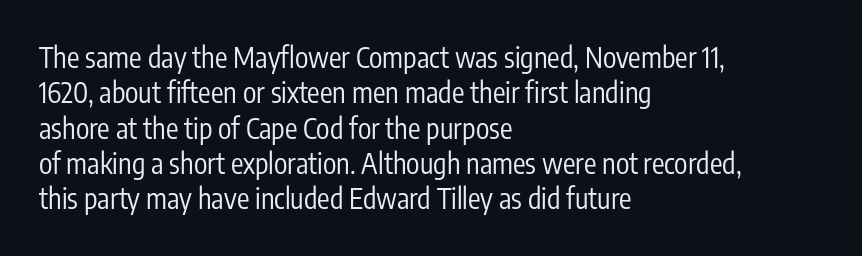
The image shows 28 px regular-weight, condensed sans-serif type, upright; set left-aligned, normal line spacing (1.26x), normal letter spacing, not underlined; low stroke contrast and a medium x-height.
